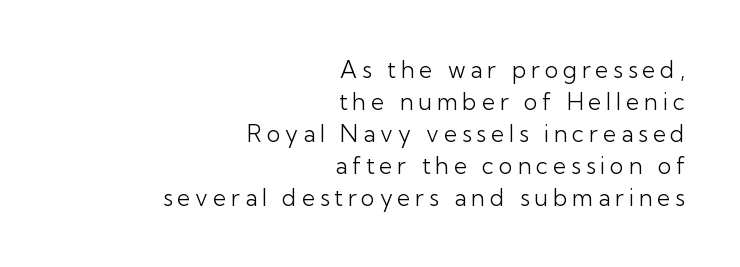
Q: Is the text bold? A: No.
Q: Is the text italic (slanted)? A: No, it is upright.
Q: Is the text underlined? A: No.
Q: How is the paragraph aligned? A: Right-aligned.
Q: Is the spacing between letters normal or unusually wide? A: Unusually wide.
Q: Is the spacing between lines tight, normal or loose? A: Normal.
